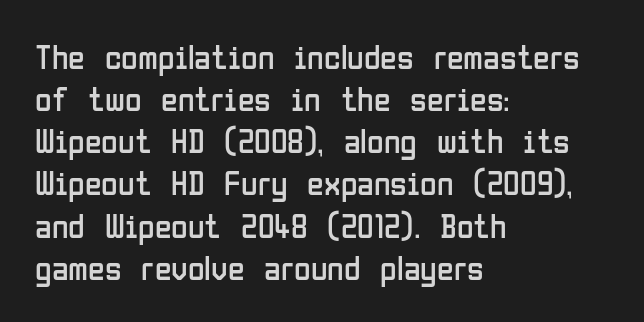
Q: Is the text bold? A: No.
Q: Is the text italic (slanted)? A: No, it is upright.
Q: Is the typeface a serif or a sans-serif typeface? A: Sans-serif.
Q: Is the text underlined? A: No.
Q: How is the paragraph aligned? A: Left-aligned.
Q: Is the spacing between letters normal or unusually wide? A: Normal.
Q: Width (condensed, normal, or wide)? A: Condensed.
Q: Stroke contrast? A: Low.
Q: x-height? A: Medium.
Q: Monospaced? A: No.
